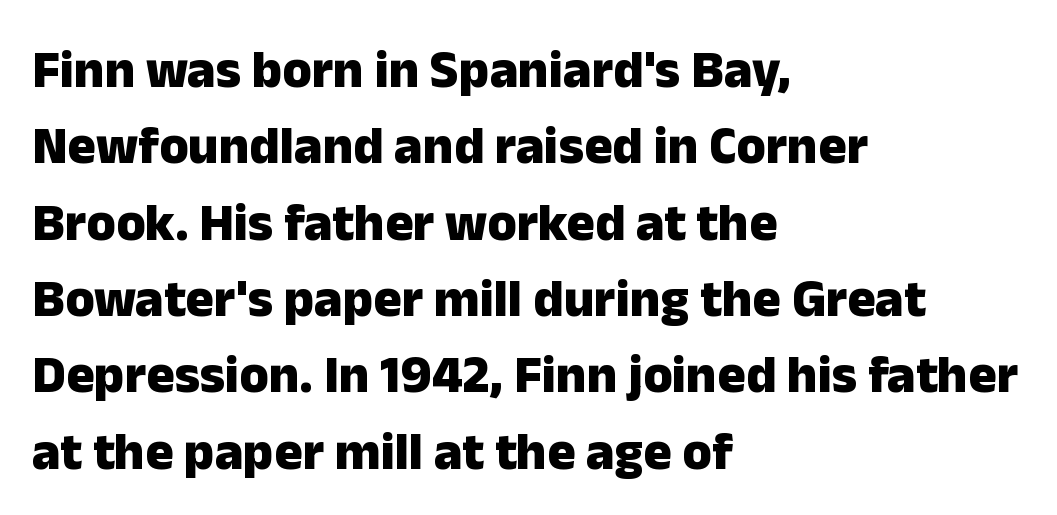
The image shows 53 px heavy sans-serif type, upright; set left-aligned, normal line spacing (1.44x), normal letter spacing, not underlined; low stroke contrast and a medium x-height.
